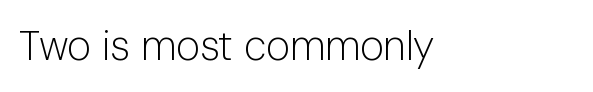
{"serif": "no", "italic": "no", "bold": "no", "weight": "light", "width": "normal", "stroke_contrast": "low", "x_height": "medium", "monospaced": "no", "underline": "no", "align": "left", "letter_spacing": "normal", "letter_spacing_em": 0.0, "glyph_px": 41}
